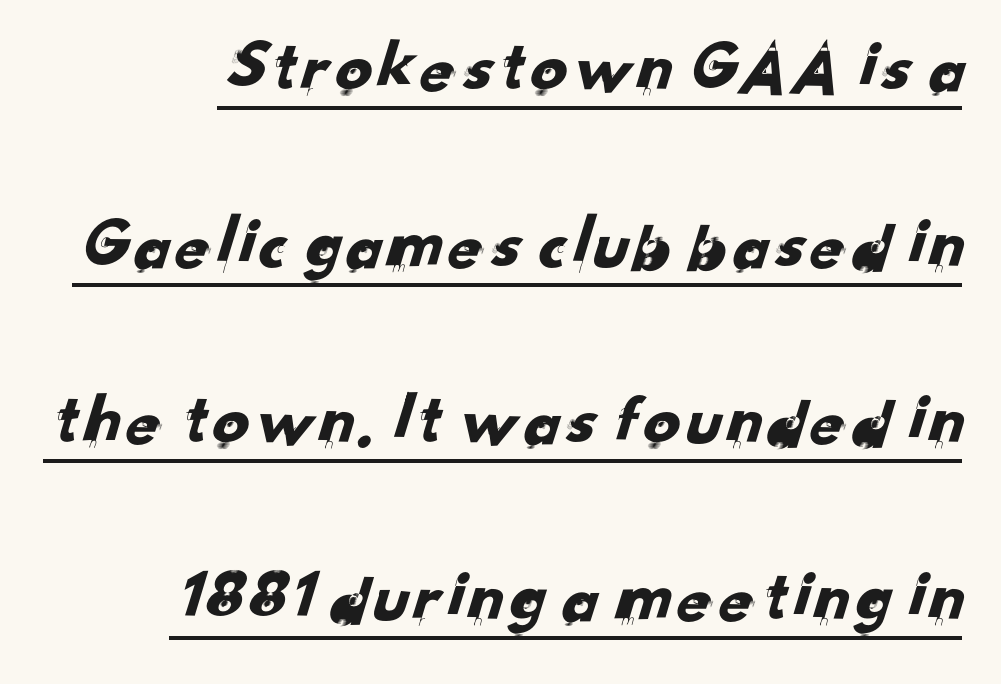
The image shows 73 px sans-serif type; set loose line spacing (2.42x), normal letter spacing, underlined; low stroke contrast and a small x-height.
